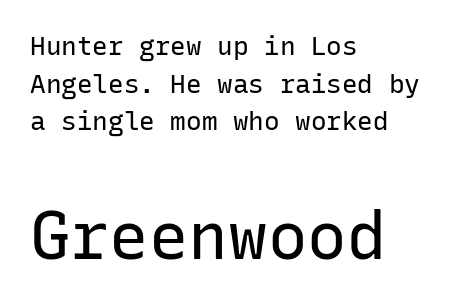
The image shows 66 px regular-weight sans-serif type, upright, monospaced; set left-aligned, normal line spacing (1.45x), normal letter spacing, not underlined; the second (bottom) block is 2.54x larger; low stroke contrast and a medium x-height.
